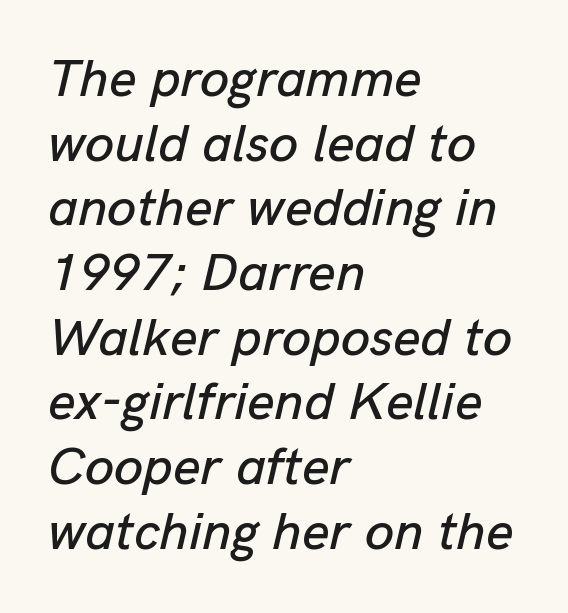
{"italic": "yes", "lean": "right", "slant_degrees": 13, "width": "normal", "stroke_contrast": "low", "x_height": "medium", "monospaced": "no", "underline": "no", "align": "left", "line_spacing_ratio": 1.22, "letter_spacing": "normal", "letter_spacing_em": 0.0, "glyph_px": 53}
